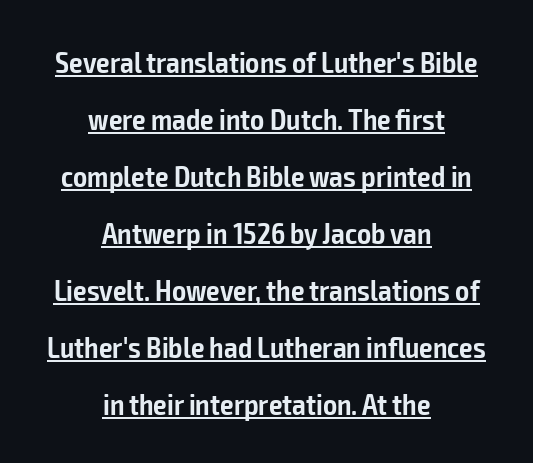
Ascenders rise straight up at ninety degrees. The letters carry no serifs — their stems end cleanly without finishing strokes. Proportional: the letters do not fall into vertical columns. Caption: lettering with a line underneath. The line texture is even and compact thanks to regular tracking.
